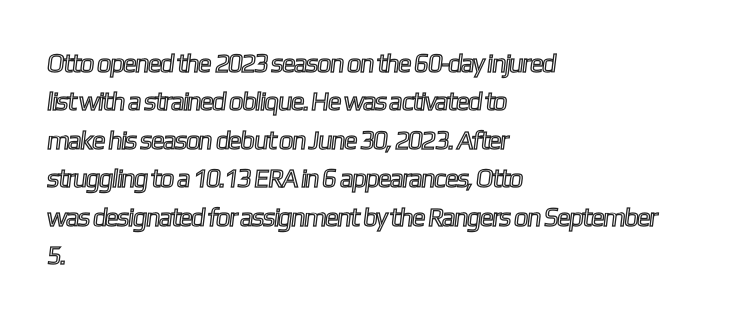
This rendering uses left alignment, leaving the right contour irregular. The zone under the glyphs is completely vacant. This block has exactly the height ordinary leading produces. You could call the tracking neutral — neither tight nor loose.
